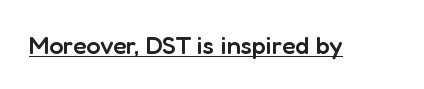
The image shows 25 px text type, upright; set normal letter spacing, underlined.
